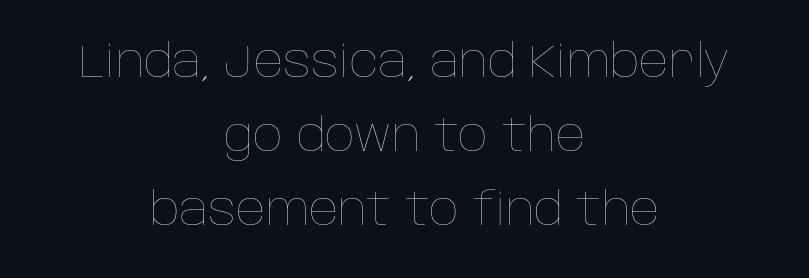
{"italic": "no", "bold": "no", "weight": "thin", "width": "normal", "stroke_contrast": "low", "x_height": "large", "monospaced": "no", "underline": "no", "align": "center", "line_spacing": "normal", "line_spacing_ratio": 1.61, "letter_spacing": "normal", "letter_spacing_em": 0.0, "glyph_px": 46}
